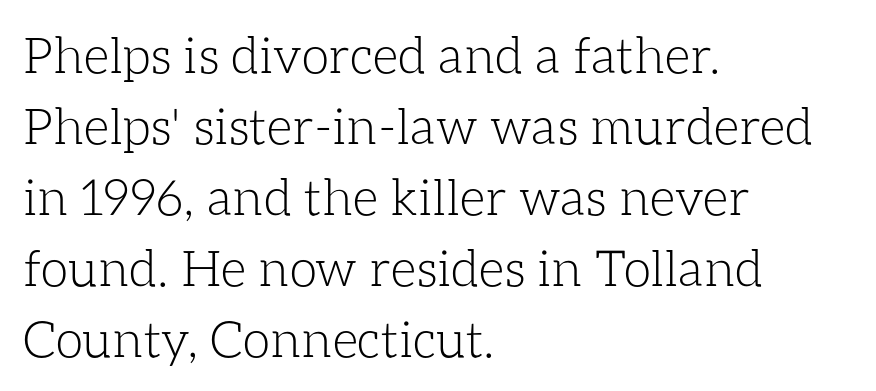
Leading matches the norm, producing a regular column. Note the varied advance widths — an 'i' is clearly narrower than an 'm'. The lettering holds an erect, upright posture throughout. The tracking reads as untouched default to a designer's eye. Nobody drew a line under any word here. No chunkiness to these letters — they're not bold.
